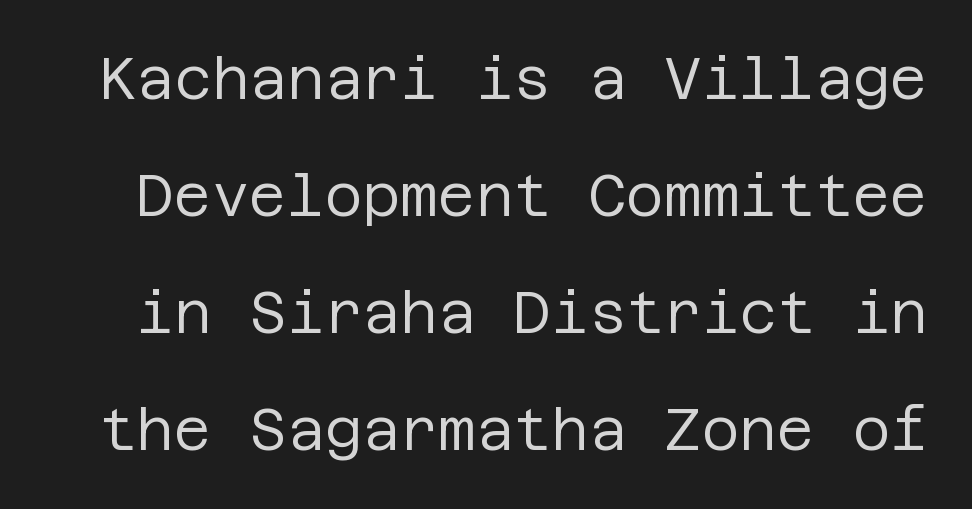
The letters sit at their default tracking, neither squeezed nor spread. Do the letters lean? They stand straight. Heft: none added — not bold. The zone under the glyphs is completely vacant. The line-height multiplier appears high, well above default. The characters display no serif detailing; their extremities are plain.
